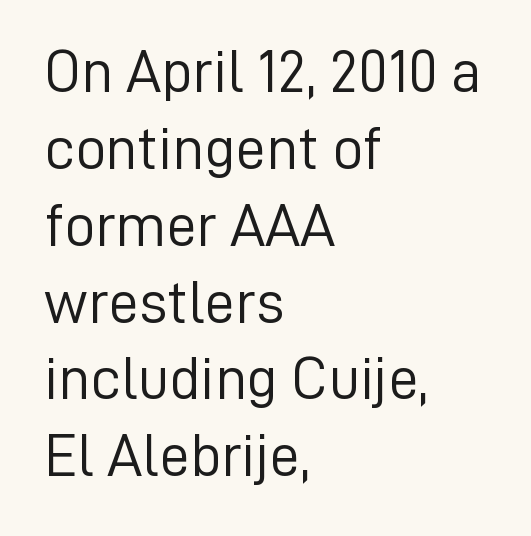
{"serif": "no", "italic": "no", "bold": "no", "weight": "light", "width": "normal", "stroke_contrast": "low", "x_height": "medium", "monospaced": "no", "underline": "no", "align": "left", "line_spacing": "normal", "line_spacing_ratio": 1.26, "letter_spacing": "normal", "letter_spacing_em": 0.0, "glyph_px": 61}
